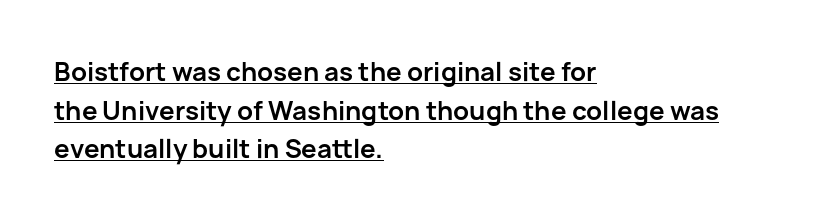
The image shows 25 px bold type, upright; set left-aligned, normal line spacing (1.55x), normal letter spacing, underlined.
